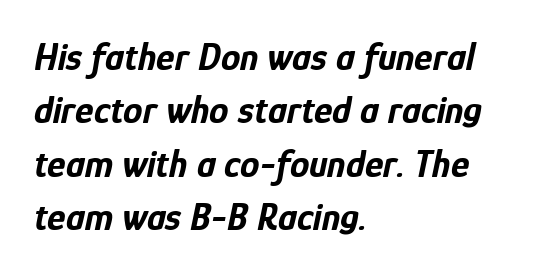
Q: Is the text bold? A: Yes.
Q: Is the text italic (slanted)? A: Yes, it leans right by about 12 degrees.
Q: Is the text underlined? A: No.
Q: How is the paragraph aligned? A: Left-aligned.
Q: Is the spacing between letters normal or unusually wide? A: Normal.
Q: Is the spacing between lines tight, normal or loose? A: Normal.
Q: Width (condensed, normal, or wide)? A: Condensed.
Q: Stroke contrast? A: Low.
Q: x-height? A: Medium.
Q: Monospaced? A: No.
